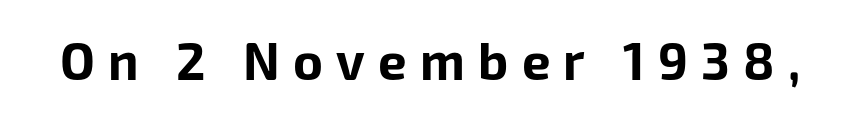
The image shows 51 px bold sans-serif type, upright; set unusually wide letter spacing (+0.26 em), not underlined; low stroke contrast and a medium x-height.
